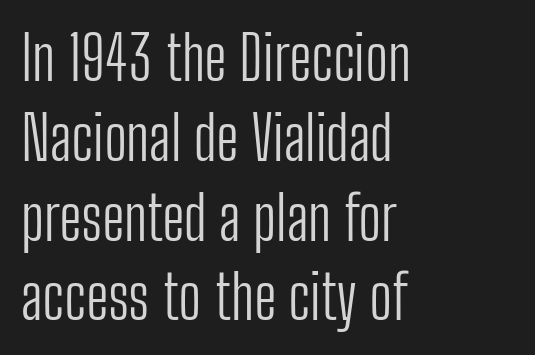
{"serif": "no", "italic": "no", "bold": "no", "weight": "light", "width": "condensed", "stroke_contrast": "low", "x_height": "medium", "monospaced": "no", "underline": "no", "align": "left", "line_spacing": "normal", "line_spacing_ratio": 1.33, "letter_spacing": "normal", "letter_spacing_em": 0.0, "glyph_px": 60}
